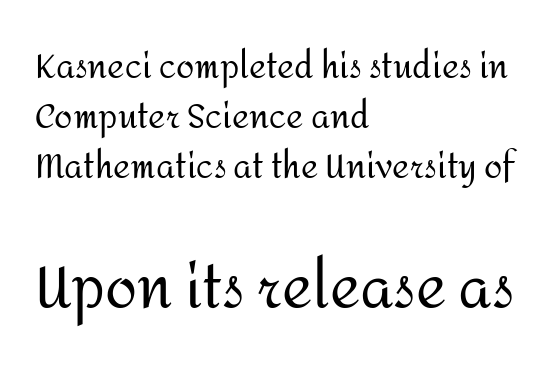
No word sits above an underline. I'd call this a sans setting — the letters go barefoot. A student would call this left alignment; a typographer would say flush left, rag right. The typeface has the unassuming heft of standard copy or less.
